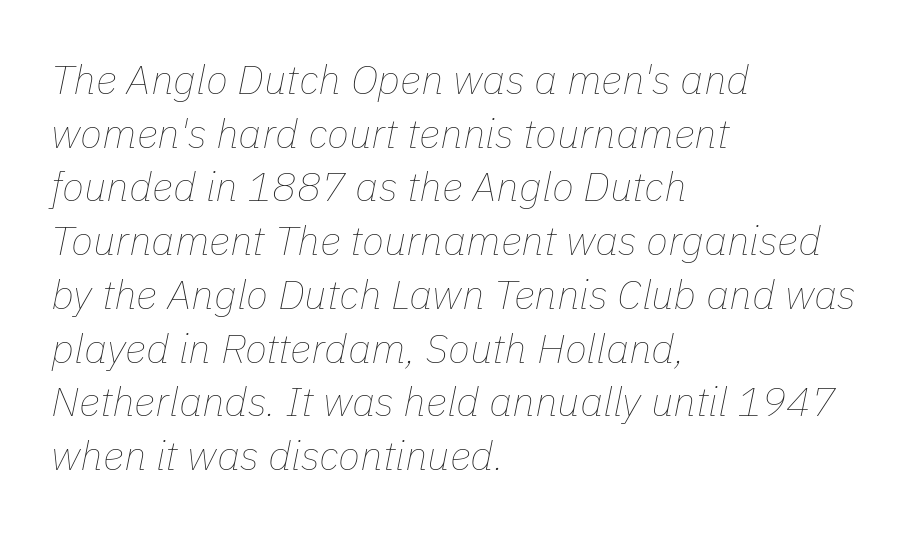
The image shows 41 px thin type, italic (leaning right); set left-aligned, normal line spacing (1.31x), normal letter spacing, not underlined; low stroke contrast and a medium x-height.
